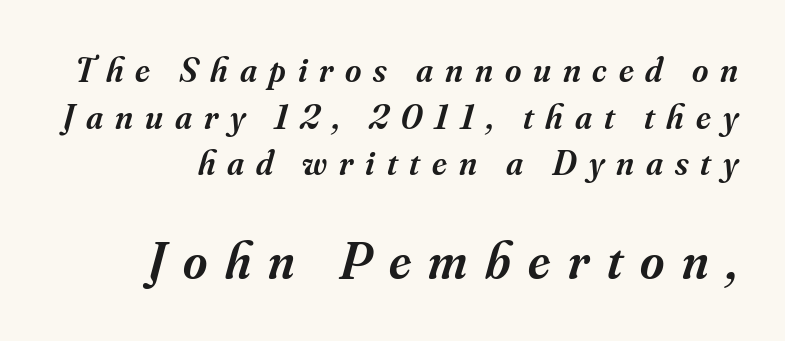
This sample has the flowing, uneven cadence of proportional lettering. Substantial extra tracking has been applied to these lines. Reading top to bottom, the characters get bigger at the block break. The zone under the glyphs is completely vacant. Vertical spacing — default. Characters are canted at an angle relative to the baseline's perpendicular.
